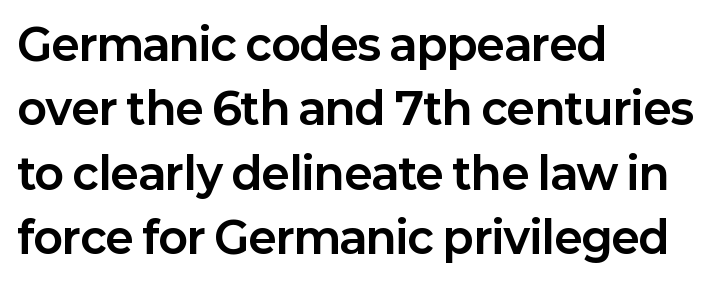
The image shows 43 px bold sans-serif type, upright; set left-aligned, normal line spacing (1.5x), normal letter spacing, not underlined; low stroke contrast and a medium x-height.
